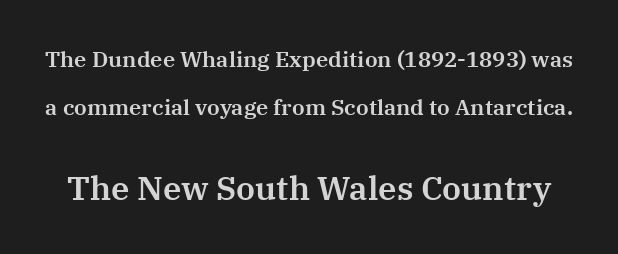
{"serif": "yes", "italic": "no", "width": "normal", "stroke_contrast": "medium", "x_height": "medium", "monospaced": "no", "underline": "no", "line_spacing": "loose", "line_spacing_ratio": 2.17, "letter_spacing": "normal", "letter_spacing_em": 0.0, "larger_block": "second", "size_ratio": 1.5, "glyph_px": 33}
